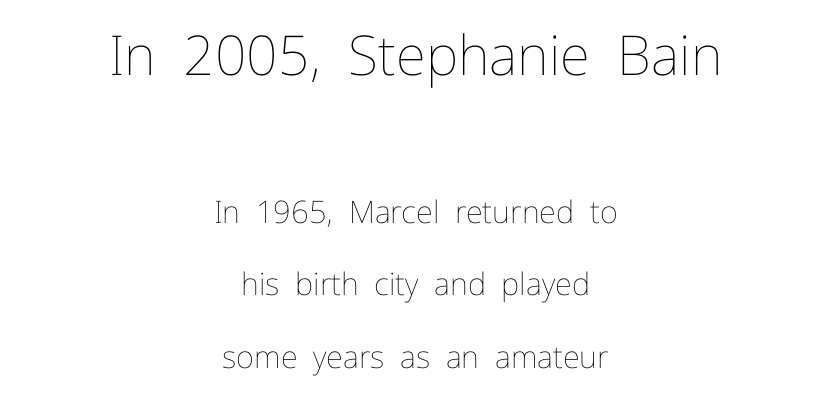
Q: Is the text bold? A: No.
Q: Is the text italic (slanted)? A: No, it is upright.
Q: Is the text underlined? A: No.
Q: How is the paragraph aligned? A: Centered.
Q: Is the spacing between letters normal or unusually wide? A: Normal.
Q: Is the spacing between lines tight, normal or loose? A: Loose.
Q: Which block of text is set in a larger size, the first (top) or the second (bottom)? A: The first (top) one.
Q: Width (condensed, normal, or wide)? A: Normal.
Q: Stroke contrast? A: Low.
Q: x-height? A: Medium.
Q: Monospaced? A: No.
